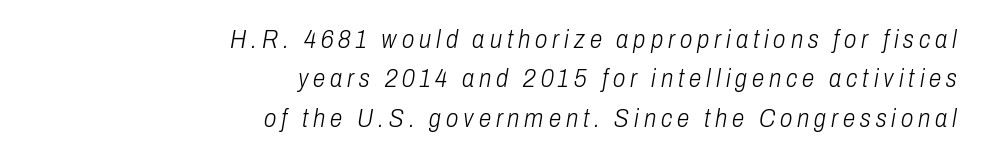
The image shows 25 px text type, italic (leaning right); set right-aligned, normal line spacing (1.58x), unusually wide letter spacing (+0.2 em), not underlined.
